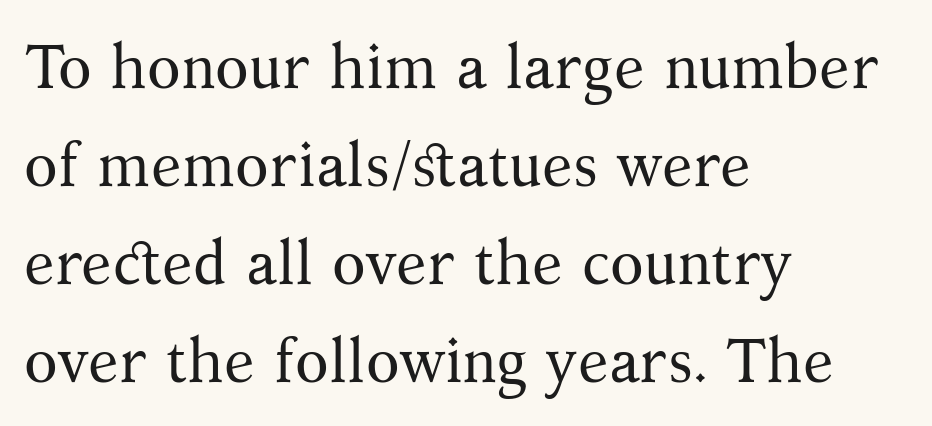
Q: Is the text bold? A: No.
Q: Is the text italic (slanted)? A: No, it is upright.
Q: Is the typeface a serif or a sans-serif typeface? A: Serif.
Q: Is the text underlined? A: No.
Q: How is the paragraph aligned? A: Left-aligned.
Q: Is the spacing between letters normal or unusually wide? A: Normal.
Q: Is the spacing between lines tight, normal or loose? A: Normal.
Q: Width (condensed, normal, or wide)? A: Normal.
Q: Stroke contrast? A: Medium.
Q: x-height? A: Medium.
Q: Monospaced? A: No.
